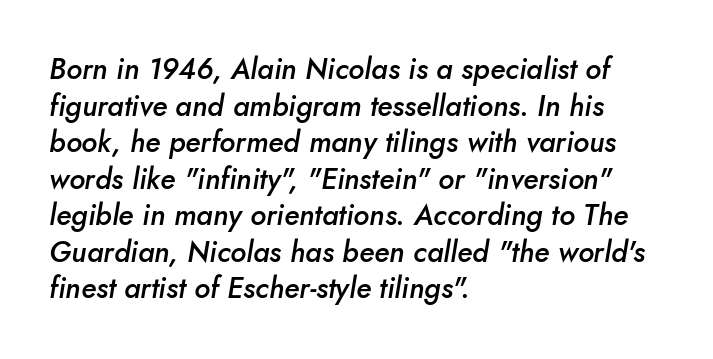
Q: Is the text bold? A: Semi-bold.
Q: Is the text italic (slanted)? A: Yes, it leans right by about 10 degrees.
Q: Is the text underlined? A: No.
Q: How is the paragraph aligned? A: Left-aligned.
Q: Is the spacing between letters normal or unusually wide? A: Normal.
Q: Is the spacing between lines tight, normal or loose? A: Normal.
Q: Width (condensed, normal, or wide)? A: Normal.
Q: Stroke contrast? A: Low.
Q: x-height? A: Small.
Q: Monospaced? A: No.
